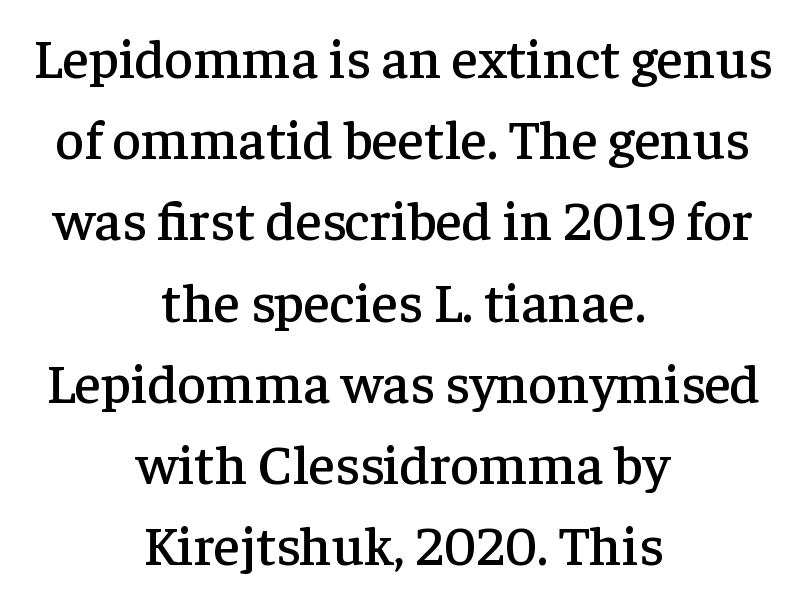
{"serif": "yes", "italic": "no", "width": "normal", "stroke_contrast": "low", "x_height": "medium", "monospaced": "no", "underline": "no", "align": "center", "line_spacing": "normal", "line_spacing_ratio": 1.45, "letter_spacing": "normal", "letter_spacing_em": 0.0, "glyph_px": 56}
